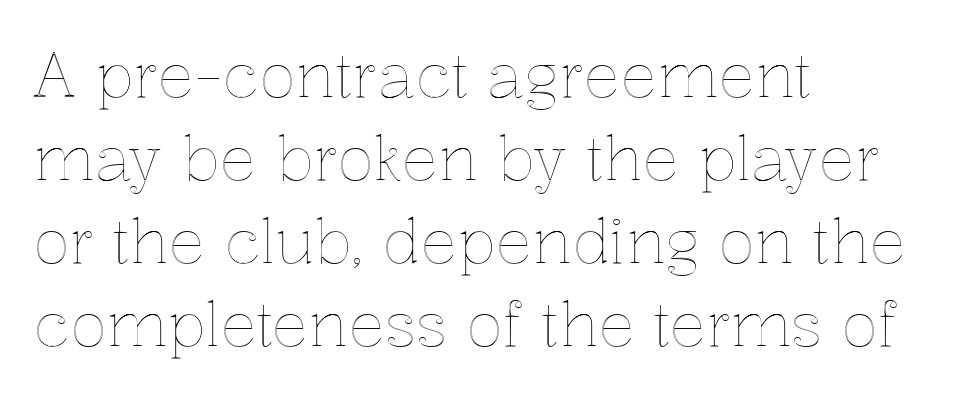
{"italic": "no", "width": "normal", "x_height": "medium", "monospaced": "no", "underline": "no", "align": "left", "line_spacing": "normal", "line_spacing_ratio": 1.36, "letter_spacing": "normal", "letter_spacing_em": 0.0, "glyph_px": 61}
